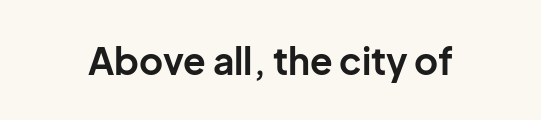
The image shows 37 px bold sans-serif type, upright; set normal letter spacing, not underlined; low stroke contrast and a medium x-height.
